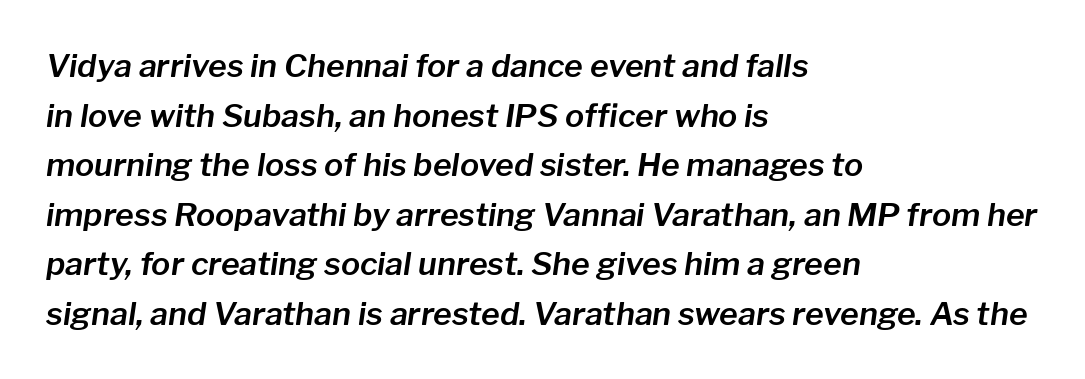
The image shows 32 px text type, italic (leaning right); set left-aligned, normal line spacing (1.55x), normal letter spacing, not underlined; low stroke contrast and a medium x-height.
